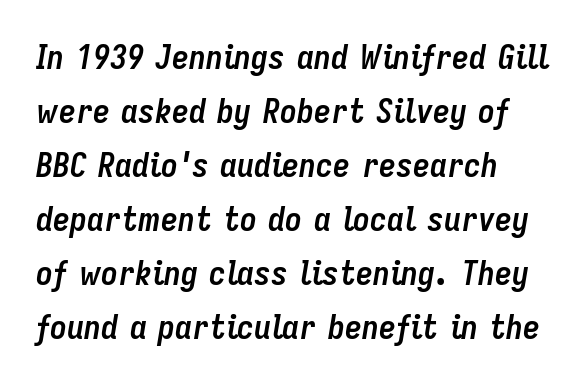
Q: Is the text bold? A: Yes.
Q: Is the text italic (slanted)? A: Yes, it leans right by about 9 degrees.
Q: Is the text underlined? A: No.
Q: How is the paragraph aligned? A: Left-aligned.
Q: Is the spacing between letters normal or unusually wide? A: Normal.
Q: Is the spacing between lines tight, normal or loose? A: Normal.
Q: Width (condensed, normal, or wide)? A: Condensed.
Q: Stroke contrast? A: Low.
Q: x-height? A: Medium.
Q: Monospaced? A: No.
